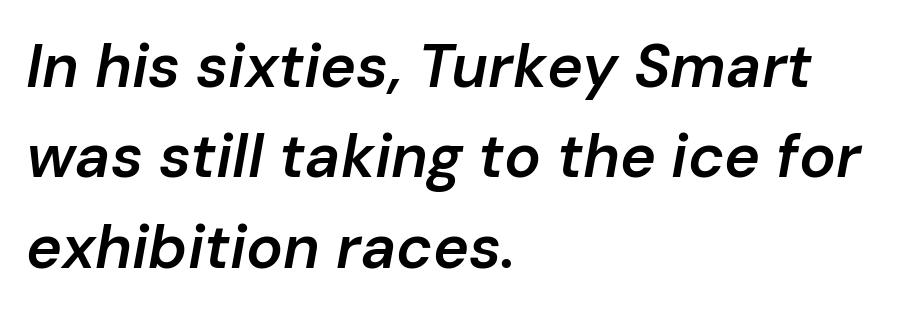
{"italic": "yes", "lean": "right", "slant_degrees": 10, "bold": "semi", "weight": "semibold", "width": "normal", "stroke_contrast": "low", "x_height": "medium", "monospaced": "no", "underline": "no", "align": "left", "line_spacing": "normal", "line_spacing_ratio": 1.48, "letter_spacing": "normal", "letter_spacing_em": 0.0, "glyph_px": 61}
